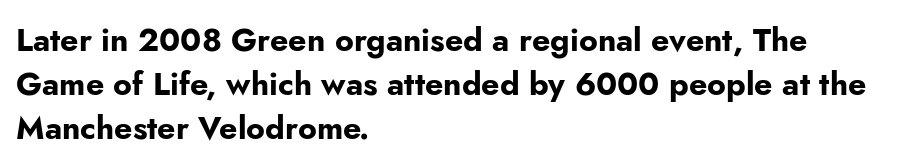
The leading is moderate, giving the passage an even texture. Varying glyph widths throughout — classic text-font behaviour. Leftover space on each line is placed entirely after the last word. How are the letters spaced? Ordinarily, with no added tracking.
